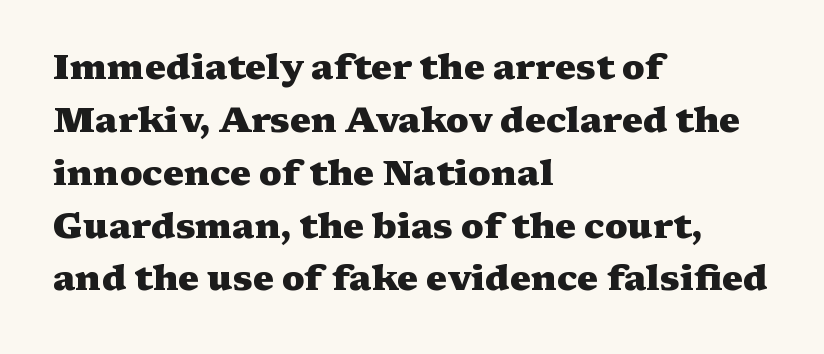
{"serif": "yes", "italic": "no", "bold": "yes", "weight": "heavy", "width": "wide", "stroke_contrast": "medium", "x_height": "medium", "monospaced": "no", "underline": "no", "align": "left", "line_spacing": "normal", "line_spacing_ratio": 1.51, "letter_spacing": "normal", "letter_spacing_em": 0.0, "glyph_px": 35}
